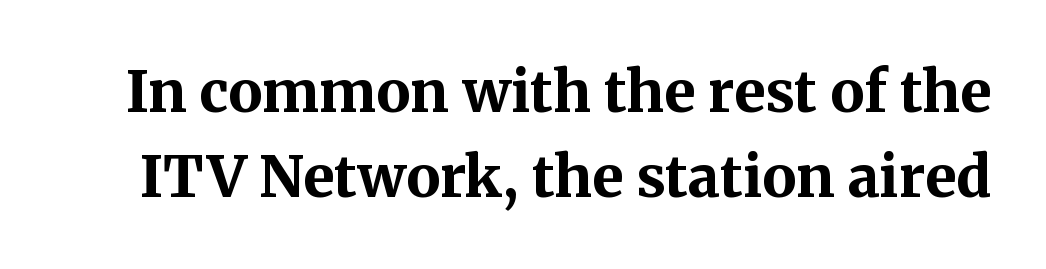
A typesetter would call this leading conventional body-copy spacing. Summary of weight: heavy, a full bold. The specimen omits any rule beneath the text block's lines. Serifs: yes, visible at the terminals of the letterforms. Is there any slant? The stems are plumb.
